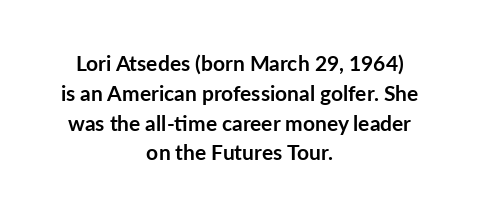
The font's upright variant was chosen for this text. Words appear dense and cohesive because spacing is normal. I'd describe the lettering as bold — thick and assertive. If you measured baseline to baseline, you'd find a middling distance. In CSS terms this would be text-align: center. The specimen omits any rule beneath the text block's lines.
